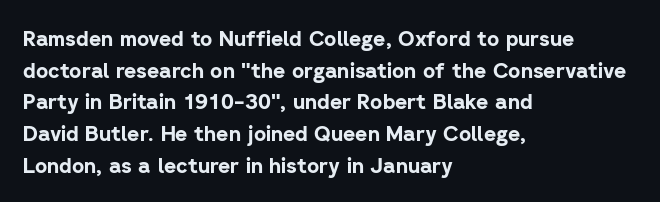
Q: Is the text bold? A: Yes.
Q: Is the text italic (slanted)? A: No, it is upright.
Q: Is the text underlined? A: No.
Q: How is the paragraph aligned? A: Left-aligned.
Q: Is the spacing between letters normal or unusually wide? A: Normal.
Q: Is the spacing between lines tight, normal or loose? A: Normal.
